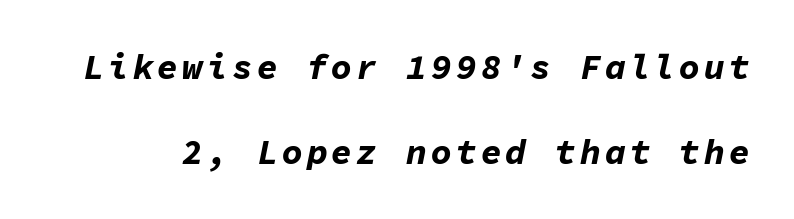
Q: Is the text bold? A: Yes.
Q: Is the text italic (slanted)? A: Yes, it leans right by about 11 degrees.
Q: Is the text underlined? A: No.
Q: Is the spacing between lines tight, normal or loose? A: Loose.
Q: Width (condensed, normal, or wide)? A: Normal.
Q: Stroke contrast? A: Low.
Q: x-height? A: Medium.
Q: Monospaced? A: Yes.
